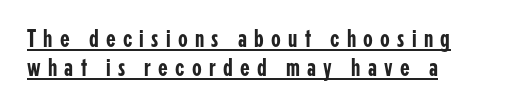
Which margin do the lines hug? The left one — the right edge is uneven. The typography opts for an upright posture over an oblique one. Spacing between characters has been opened up far beyond the box default. The lettering is marked with a stroke running underneath it.
